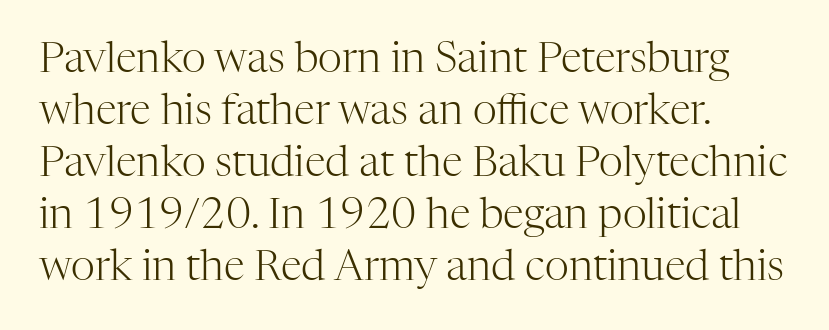
Here the designer chose a conventional face with non-uniform glyph widths. Left-aligned paragraph, ragged on the right. Is this a sans? No — the strokes have serifs. Has an underline been added? It has not.
